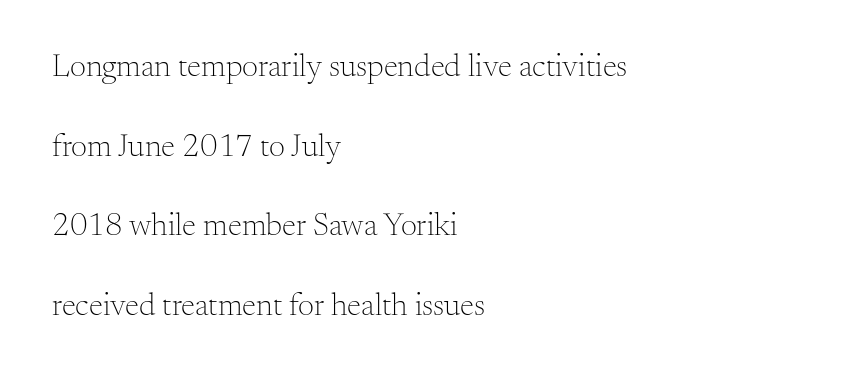
{"serif": "yes", "italic": "no", "bold": "no", "weight": "light", "width": "normal", "stroke_contrast": "medium", "x_height": "small", "monospaced": "no", "underline": "no", "align": "left", "line_spacing": "loose", "line_spacing_ratio": 2.49, "letter_spacing": "normal", "letter_spacing_em": 0.0, "glyph_px": 32}
